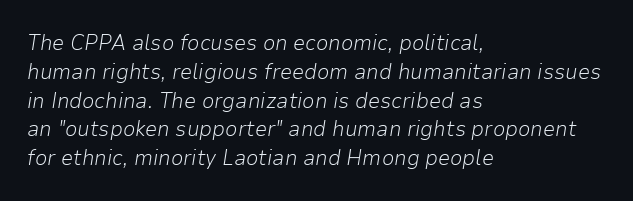
The image shows 22 px text type, italic (leaning right); set left-aligned, normal line spacing (1.31x), normal letter spacing, not underlined.
